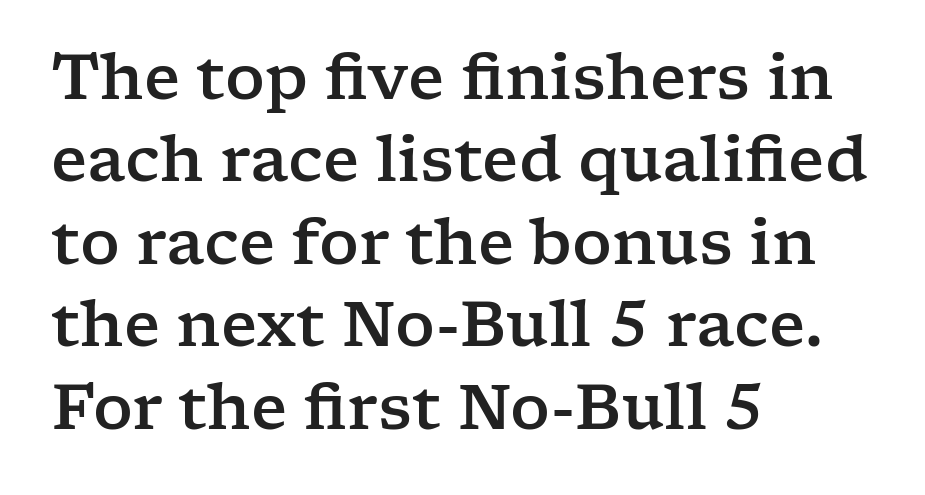
The image shows 62 px wide serif type, upright; set left-aligned, normal line spacing (1.33x), normal letter spacing, not underlined; low stroke contrast and a medium x-height.
